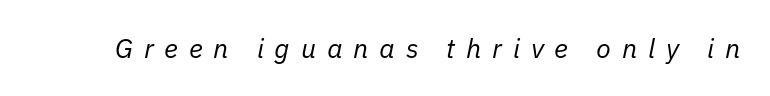
The image shows 27 px text type, italic (leaning right); set unusually wide letter spacing (+0.4 em), not underlined.
